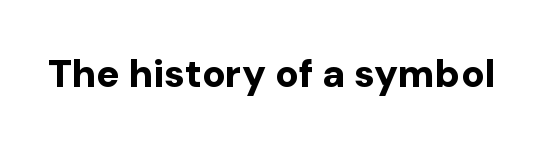
{"serif": "no", "italic": "no", "bold": "yes", "weight": "bold", "width": "normal", "stroke_contrast": "low", "x_height": "medium", "monospaced": "no", "underline": "no", "letter_spacing": "normal", "letter_spacing_em": 0.0, "glyph_px": 39}
